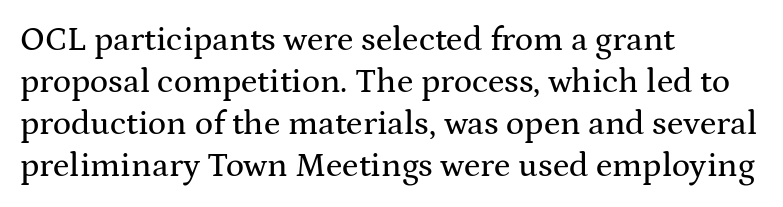
These lines are rendered in a variable-pitch font. Note: serifs present on the glyphs. Anything drawn beneath the words? Only blank space. Do the letters lean? They stand straight. The paragraph shown leans on its left margin.
